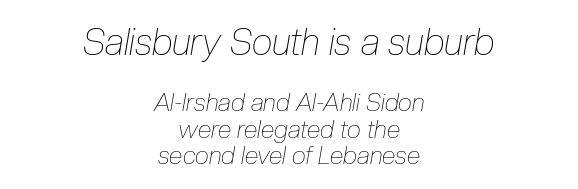
Q: Is the text bold? A: No.
Q: Is the text italic (slanted)? A: Yes, it leans right by about 10 degrees.
Q: Is the text underlined? A: No.
Q: How is the paragraph aligned? A: Centered.
Q: Is the spacing between letters normal or unusually wide? A: Normal.
Q: Is the spacing between lines tight, normal or loose? A: Tight.
Q: Which block of text is set in a larger size, the first (top) or the second (bottom)? A: The first (top) one.
Q: Width (condensed, normal, or wide)? A: Condensed.
Q: Stroke contrast? A: Low.
Q: x-height? A: Medium.
Q: Monospaced? A: No.
